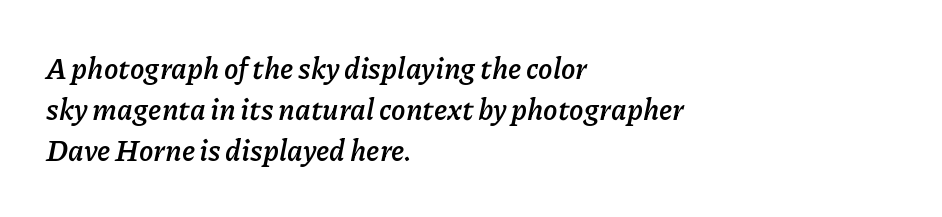
{"italic": "yes", "lean": "right", "slant_degrees": 11, "bold": "yes", "weight": "semibold", "width": "normal", "stroke_contrast": "low", "x_height": "medium", "monospaced": "no", "underline": "no", "align": "left", "line_spacing": "normal", "line_spacing_ratio": 1.42, "letter_spacing": "normal", "letter_spacing_em": 0.0, "glyph_px": 29}
